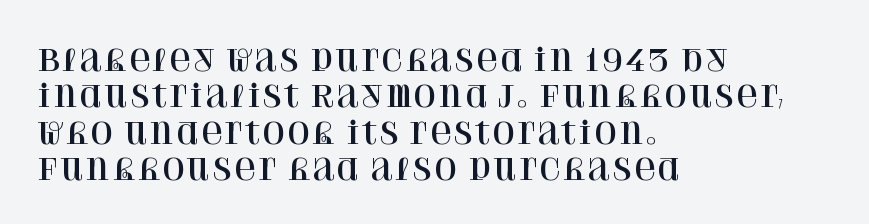
Q: Is the text italic (slanted)? A: No, it is upright.
Q: Is the typeface a serif or a sans-serif typeface? A: Serif.
Q: Is the text underlined? A: No.
Q: How is the paragraph aligned? A: Left-aligned.
Q: Is the spacing between letters normal or unusually wide? A: Normal.
Q: Width (condensed, normal, or wide)? A: Normal.
Q: Stroke contrast? A: High.
Q: x-height? A: Large.
Q: Monospaced? A: No.
